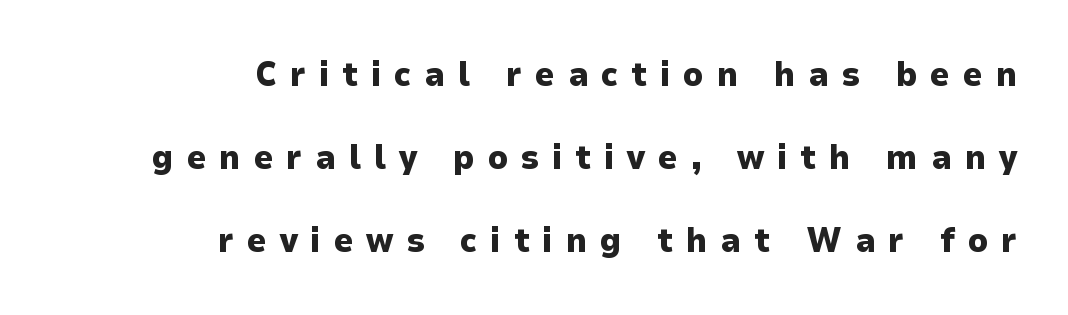
The tracking jumps out immediately: characters are airy and widely separated. This sample uses an upright cut, with every glyph sitting square on the baseline. The rendering uses natural spacing where letterforms have individual widths. Bold? Absolutely — the strokes are thick and heavy.
